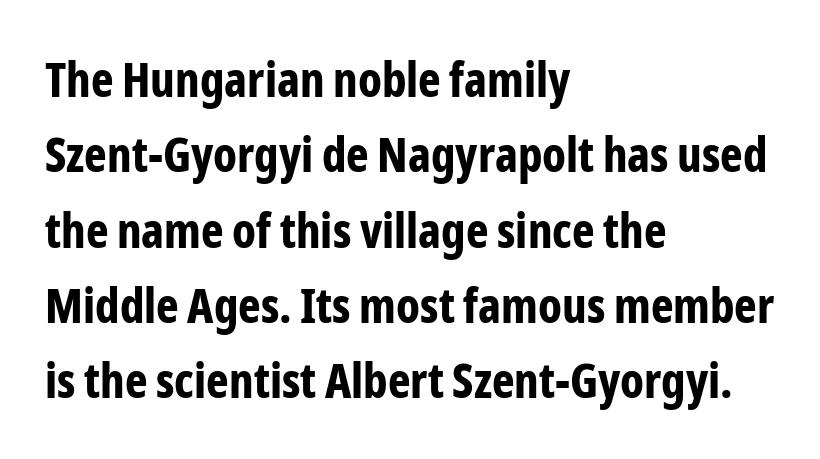
Q: Is the text bold? A: Yes.
Q: Is the text italic (slanted)? A: No, it is upright.
Q: Is the typeface a serif or a sans-serif typeface? A: Sans-serif.
Q: Is the text underlined? A: No.
Q: How is the paragraph aligned? A: Left-aligned.
Q: Is the spacing between letters normal or unusually wide? A: Normal.
Q: Is the spacing between lines tight, normal or loose? A: Normal.
Q: Width (condensed, normal, or wide)? A: Condensed.
Q: Stroke contrast? A: Low.
Q: x-height? A: Medium.
Q: Monospaced? A: No.
